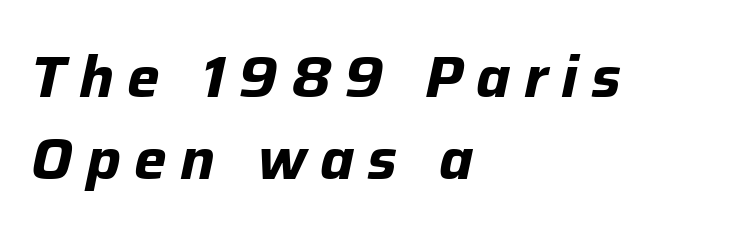
Q: Is the text bold? A: Yes.
Q: Is the text italic (slanted)? A: Yes, it leans right by about 12 degrees.
Q: Is the text underlined? A: No.
Q: How is the paragraph aligned? A: Left-aligned.
Q: Is the spacing between letters normal or unusually wide? A: Unusually wide.
Q: Is the spacing between lines tight, normal or loose? A: Normal.
Q: Width (condensed, normal, or wide)? A: Normal.
Q: Stroke contrast? A: Low.
Q: x-height? A: Medium.
Q: Monospaced? A: No.
